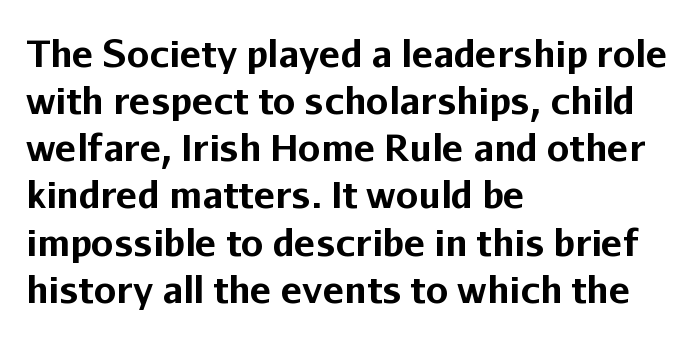
Q: Is the text bold? A: Yes.
Q: Is the text italic (slanted)? A: No, it is upright.
Q: Is the typeface a serif or a sans-serif typeface? A: Sans-serif.
Q: Is the text underlined? A: No.
Q: How is the paragraph aligned? A: Left-aligned.
Q: Is the spacing between letters normal or unusually wide? A: Normal.
Q: Is the spacing between lines tight, normal or loose? A: Normal.
Q: Width (condensed, normal, or wide)? A: Normal.
Q: Stroke contrast? A: Low.
Q: x-height? A: Medium.
Q: Monospaced? A: No.
